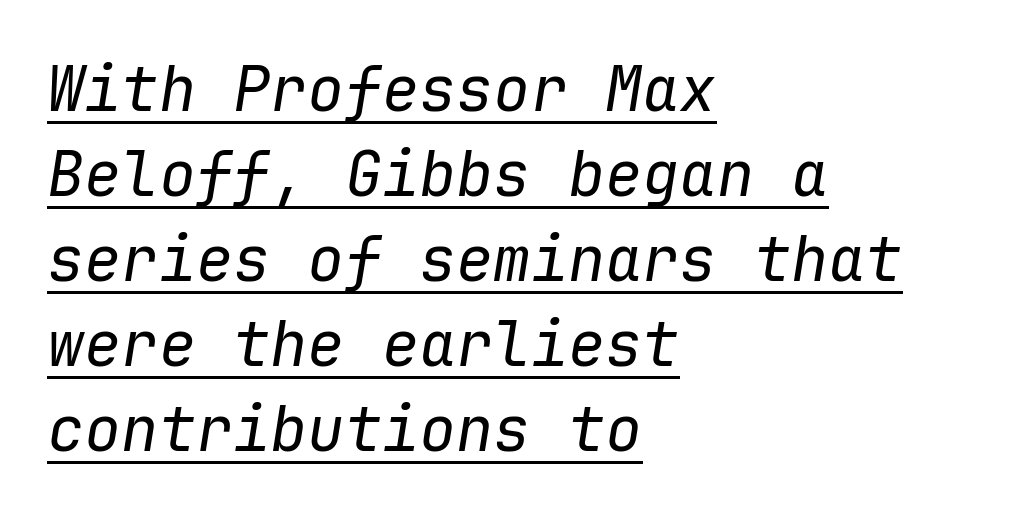
Q: Is the text bold? A: No.
Q: Is the text italic (slanted)? A: Yes, it leans right by about 9 degrees.
Q: Is the text underlined? A: Yes.
Q: How is the paragraph aligned? A: Left-aligned.
Q: Is the spacing between letters normal or unusually wide? A: Normal.
Q: Is the spacing between lines tight, normal or loose? A: Normal.
Q: Width (condensed, normal, or wide)? A: Normal.
Q: Stroke contrast? A: Low.
Q: x-height? A: Medium.
Q: Monospaced? A: Yes.
